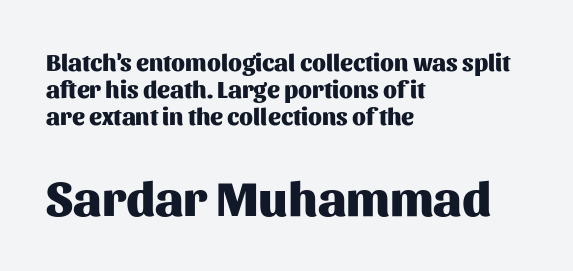
The image shows 49 px heavy sans-serif type, upright; set left-aligned, tight line spacing (1.12x), normal letter spacing, not underlined; the second (bottom) block is 2.04x larger; medium stroke contrast and a medium x-height.
